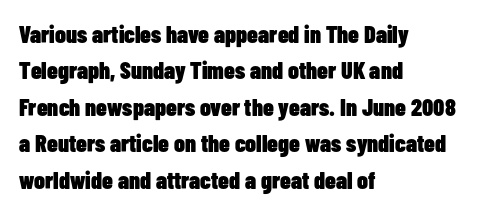
Q: Is the text bold? A: Yes.
Q: Is the text italic (slanted)? A: No, it is upright.
Q: Is the text underlined? A: No.
Q: How is the paragraph aligned? A: Left-aligned.
Q: Is the spacing between letters normal or unusually wide? A: Normal.
Q: Is the spacing between lines tight, normal or loose? A: Normal.
